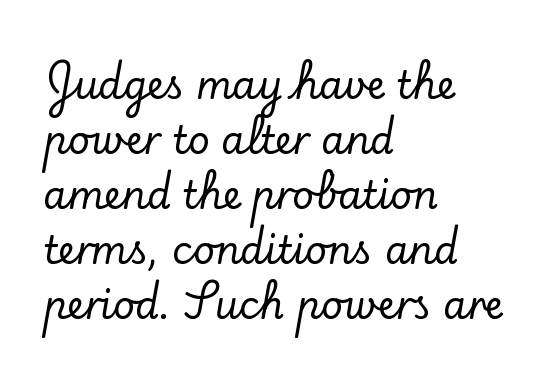
{"serif": "yes", "width": "normal", "stroke_contrast": "low", "x_height": "small", "monospaced": "no", "underline": "no", "align": "left", "line_spacing": "normal", "line_spacing_ratio": 1.45, "letter_spacing": "normal", "letter_spacing_em": 0.0, "glyph_px": 38}
